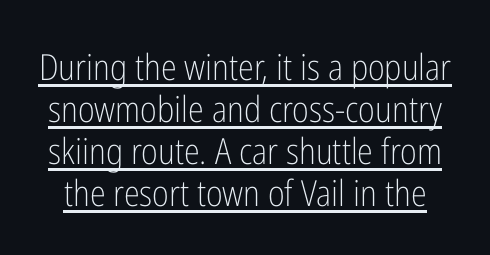
{"serif": "no", "italic": "no", "bold": "no", "weight": "light", "width": "condensed", "stroke_contrast": "low", "x_height": "medium", "monospaced": "no", "underline": "yes", "line_spacing_ratio": 1.17, "letter_spacing": "normal", "letter_spacing_em": 0.0, "glyph_px": 36}
